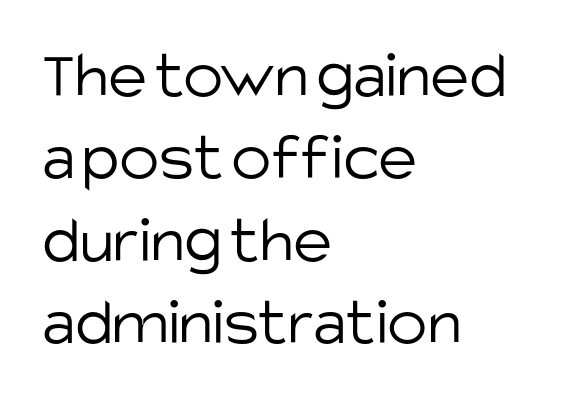
The image shows 67 px light sans-serif type, upright; set left-aligned, line spacing 1.23x, normal letter spacing, not underlined; low stroke contrast and a large x-height.
